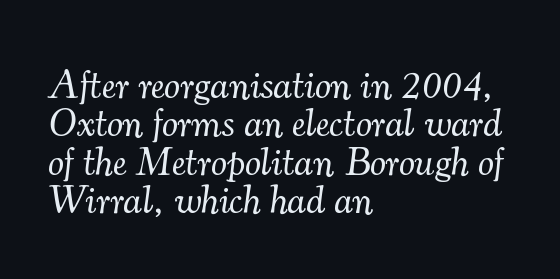
This sample uses an oblique cut, with every glyph tilted off the vertical. Type without underlining. Successive baselines arrive quickly, one right under another. Honestly, the letter spacing is just normal — you wouldn't notice it. Letterform terminals end in serifs throughout the passage. The compositor pushed each line to the left boundary.
